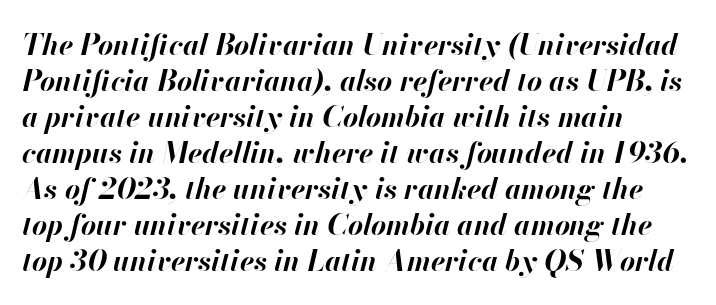
{"italic": "yes", "lean": "right", "slant_degrees": 13, "bold": "yes", "weight": "bold", "width": "normal", "stroke_contrast": "high", "x_height": "small", "monospaced": "no", "underline": "no", "align": "left", "line_spacing_ratio": 1.24, "letter_spacing": "normal", "letter_spacing_em": 0.0, "glyph_px": 29}
